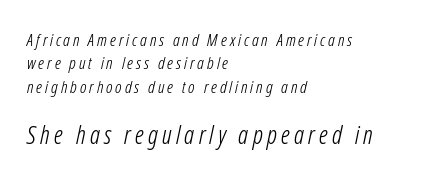
{"italic": "yes", "lean": "right", "slant_degrees": 12, "bold": "no", "underline": "no", "align": "left", "line_spacing": "normal", "line_spacing_ratio": 1.38, "larger_block": "second", "size_ratio": 1.47, "glyph_px": 25}
